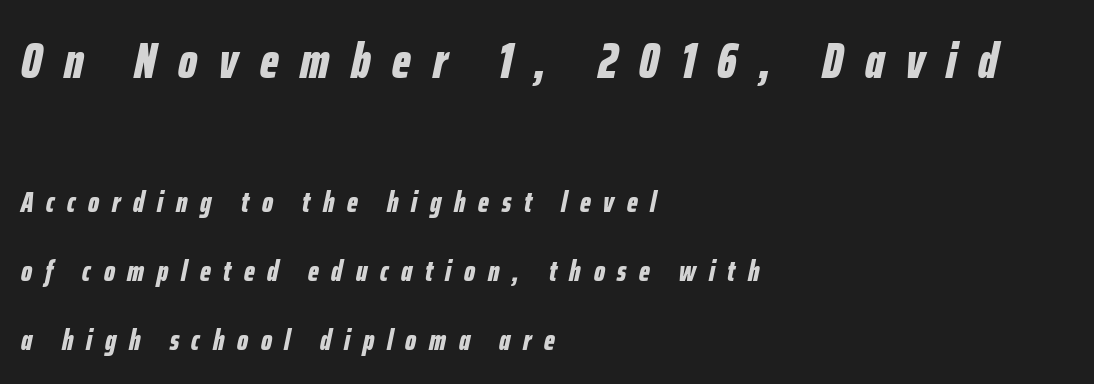
The image shows 50 px bold, condensed type, italic (leaning right); set left-aligned, loose line spacing (2.37x), unusually wide letter spacing (+0.44 em), not underlined; the first (top) block is 1.72x larger; low stroke contrast and a medium x-height.
